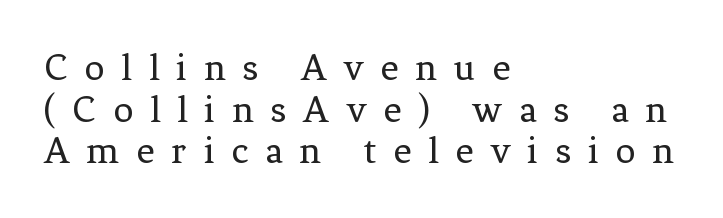
The rendering inserts visible extra space after every character. On a weight scale, this lands at 450 or below. Proportional: the letters do not fall into vertical columns. The vertical gap from one line to the next is small.
